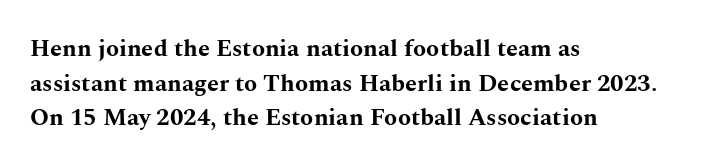
The image shows 24 px bold type, upright; set left-aligned, normal line spacing (1.44x), normal letter spacing, not underlined.
